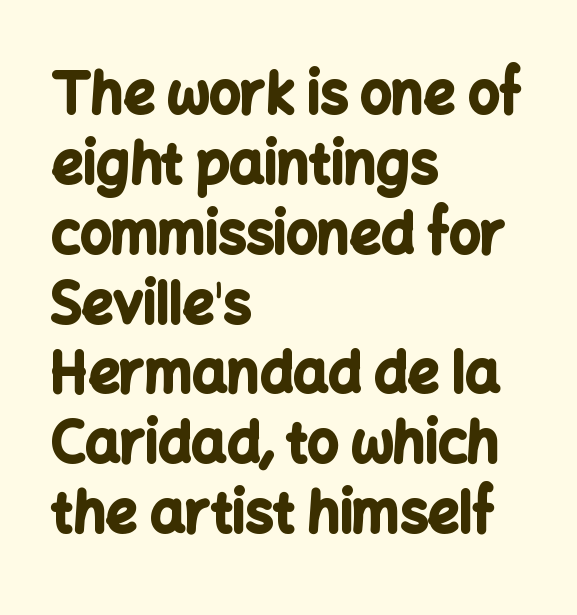
Do the letters lean? They stand straight. The leading is moderate, giving the passage an even texture. Each letter keeps its own natural width here, so spacing adapts to shape. Casual observation: everything's shoved over to the left. The font family rendered here belongs to the sans-serif group.
